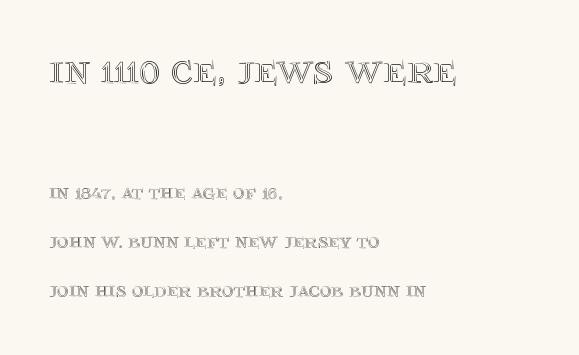
Does the bottom block carry the larger type? No, the top block does. Type without underlining. Notice how the passage keeps a crisp vertical edge on the left only. Tracking here is standard; glyphs follow each other at the usual distance. Style check: upright. Looks like regular typesetting: each glyph gets only the width it needs.
